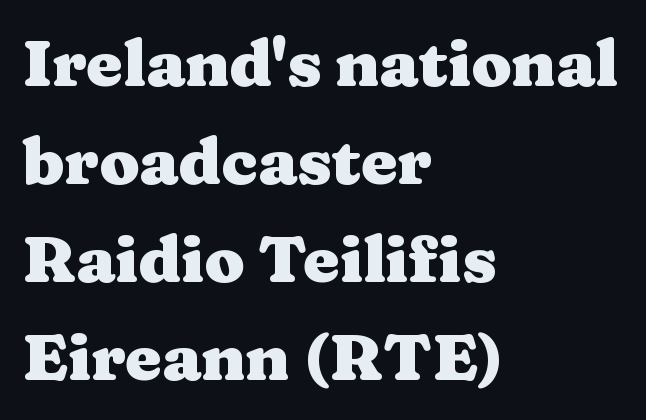
Q: Is the text bold? A: Yes.
Q: Is the text italic (slanted)? A: No, it is upright.
Q: Is the typeface a serif or a sans-serif typeface? A: Serif.
Q: Is the text underlined? A: No.
Q: How is the paragraph aligned? A: Left-aligned.
Q: Is the spacing between letters normal or unusually wide? A: Normal.
Q: Is the spacing between lines tight, normal or loose? A: Normal.
Q: Width (condensed, normal, or wide)? A: Wide.
Q: Stroke contrast? A: Medium.
Q: x-height? A: Medium.
Q: Monospaced? A: No.
